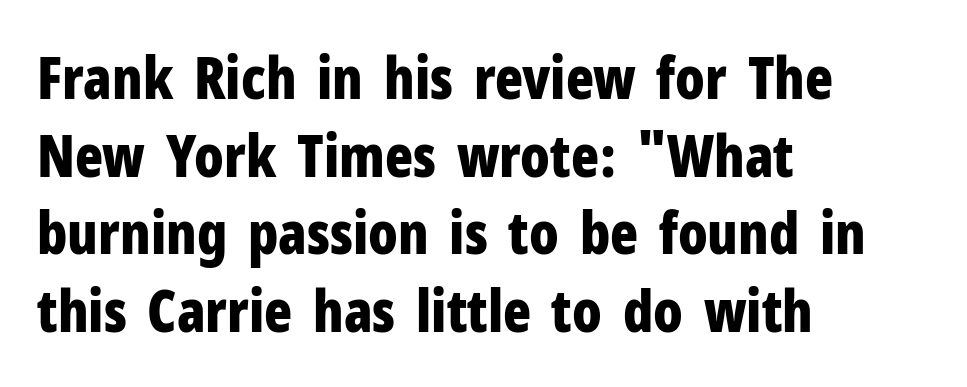
{"serif": "no", "italic": "no", "bold": "yes", "weight": "bold", "width": "condensed", "stroke_contrast": "low", "x_height": "medium", "monospaced": "no", "underline": "no", "align": "left", "line_spacing": "normal", "line_spacing_ratio": 1.34, "letter_spacing": "normal", "letter_spacing_em": 0.0, "glyph_px": 58}
